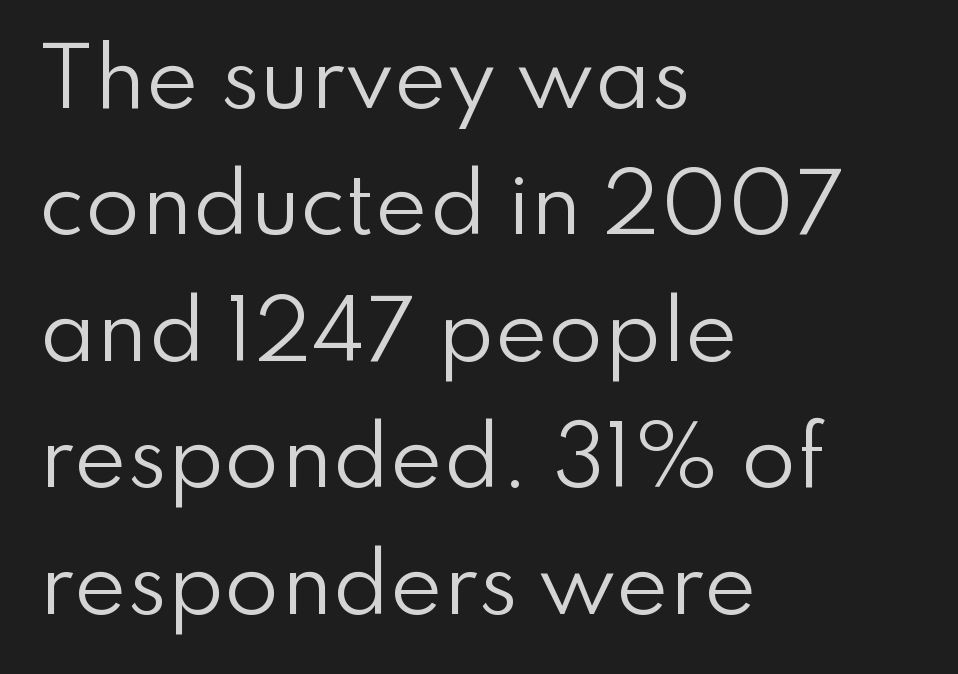
The image shows 80 px regular-weight sans-serif type, upright; set left-aligned, normal line spacing (1.58x), normal letter spacing, not underlined; low stroke contrast and a small x-height.
